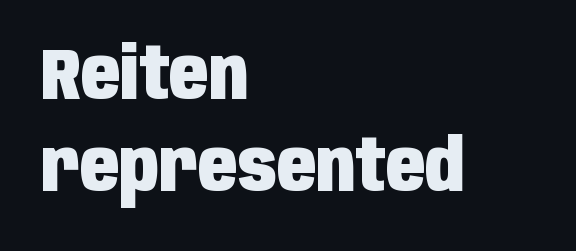
{"serif": "no", "italic": "no", "bold": "yes", "weight": "heavy", "width": "condensed", "stroke_contrast": "low", "x_height": "large", "monospaced": "no", "underline": "no", "align": "left", "line_spacing": "normal", "line_spacing_ratio": 1.28, "letter_spacing": "normal", "letter_spacing_em": 0.0, "glyph_px": 72}
